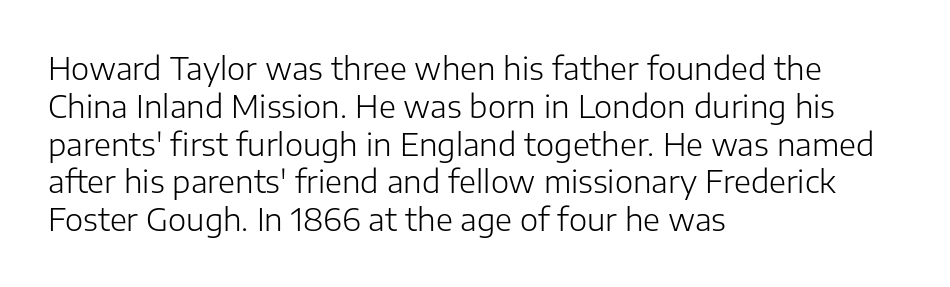
Q: Is the text bold? A: No.
Q: Is the text italic (slanted)? A: No, it is upright.
Q: Is the typeface a serif or a sans-serif typeface? A: Sans-serif.
Q: Is the text underlined? A: No.
Q: How is the paragraph aligned? A: Left-aligned.
Q: Is the spacing between letters normal or unusually wide? A: Normal.
Q: Width (condensed, normal, or wide)? A: Normal.
Q: Stroke contrast? A: Low.
Q: x-height? A: Medium.
Q: Monospaced? A: No.
